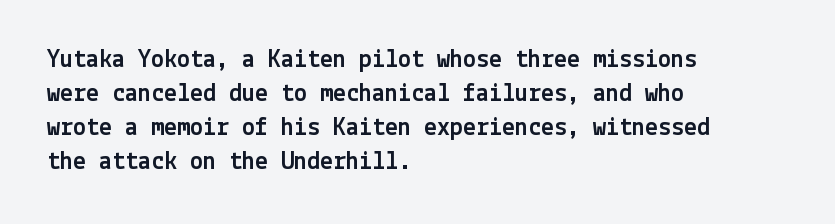
Q: Is the text italic (slanted)? A: No, it is upright.
Q: Is the text underlined? A: No.
Q: How is the paragraph aligned? A: Left-aligned.
Q: Is the spacing between letters normal or unusually wide? A: Normal.
Q: Is the spacing between lines tight, normal or loose? A: Normal.
